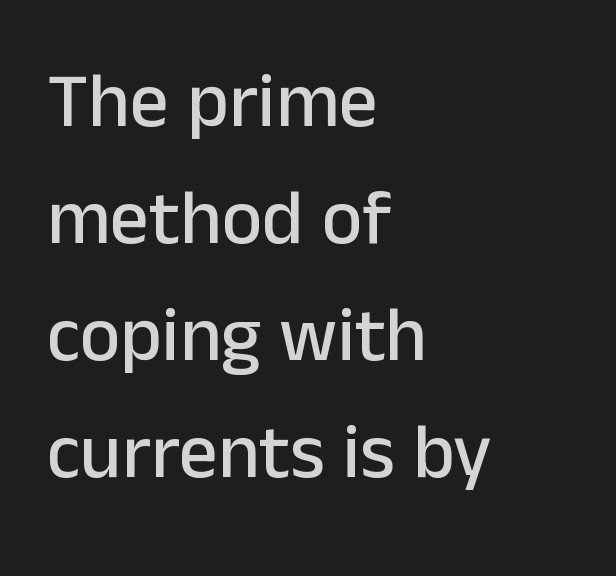
Q: Is the text italic (slanted)? A: No, it is upright.
Q: Is the typeface a serif or a sans-serif typeface? A: Sans-serif.
Q: Is the text underlined? A: No.
Q: How is the paragraph aligned? A: Left-aligned.
Q: Is the spacing between letters normal or unusually wide? A: Normal.
Q: Is the spacing between lines tight, normal or loose? A: Normal.
Q: Width (condensed, normal, or wide)? A: Normal.
Q: Stroke contrast? A: Low.
Q: x-height? A: Medium.
Q: Monospaced? A: No.
